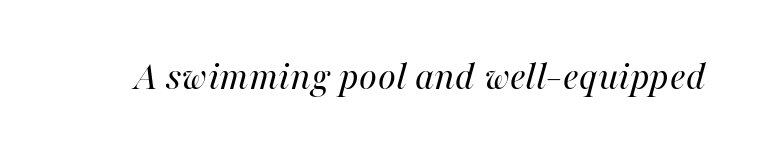
The image shows 41 px regular-weight type, italic (leaning right); set normal letter spacing, not underlined; high stroke contrast and a medium x-height.
